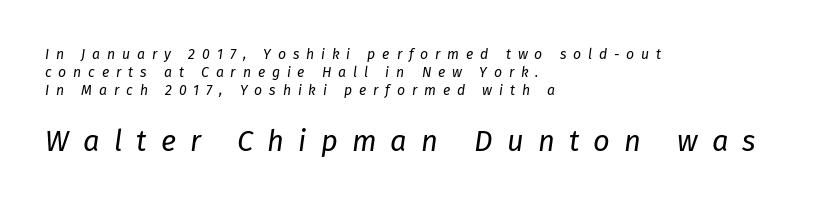
The leading is moderate, giving the passage an even texture. This reads as an unemphasized weight, regular at the heaviest. Do the characters align in a grid? No, the font is proportional. Every character sits at an angle, as italics do. Whoever set this made the second block the dominant, larger element.
